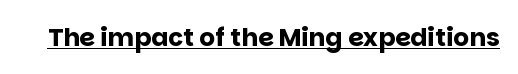
Q: Is the text bold? A: Yes.
Q: Is the text italic (slanted)? A: No, it is upright.
Q: Is the text underlined? A: Yes.
Q: Is the spacing between letters normal or unusually wide? A: Normal.
